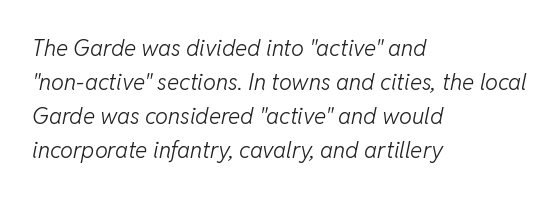
Words appear dense and cohesive because spacing is normal. Underline: absent. The font is comparable to plain body text, perhaps lighter. One-word summary of the alignment: left.
